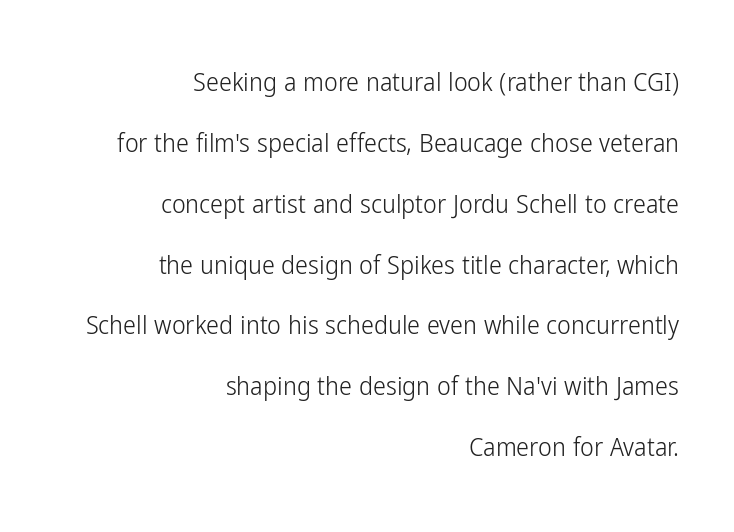
Q: Is the text bold? A: No.
Q: Is the text italic (slanted)? A: No, it is upright.
Q: Is the text underlined? A: No.
Q: How is the paragraph aligned? A: Right-aligned.
Q: Is the spacing between letters normal or unusually wide? A: Normal.
Q: Is the spacing between lines tight, normal or loose? A: Loose.
